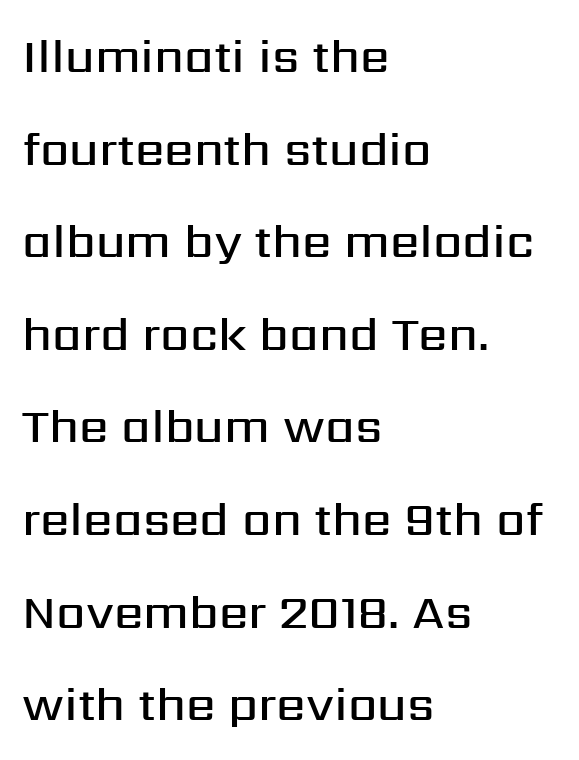
{"serif": "no", "italic": "no", "bold": "semi", "weight": "semibold", "width": "normal", "stroke_contrast": "medium", "x_height": "medium", "monospaced": "no", "underline": "no", "align": "left", "line_spacing": "loose", "line_spacing_ratio": 1.97, "letter_spacing": "normal", "letter_spacing_em": 0.0, "glyph_px": 47}
